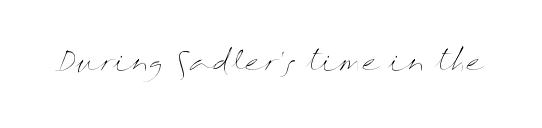
The image shows 27 px text type; set normal letter spacing, not underlined.
